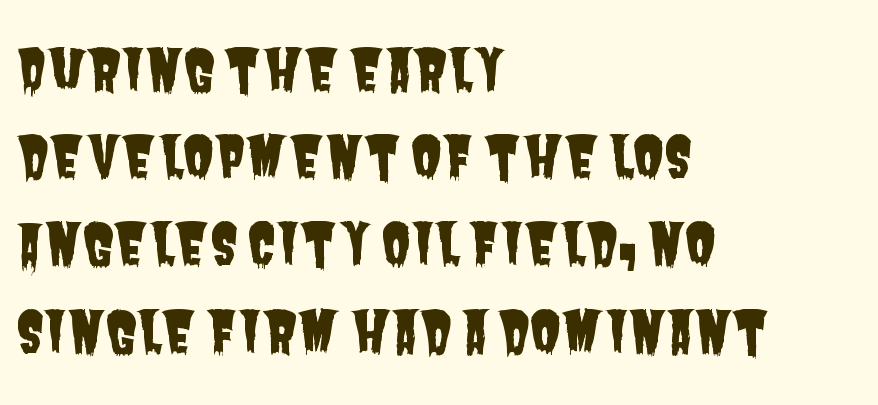
You could call the tracking neutral — neither tight nor loose. These lines stack with their left ends in a neat column. Here the designer chose a conventional face with non-uniform glyph widths. The type family on display is of the sans-serif kind.
